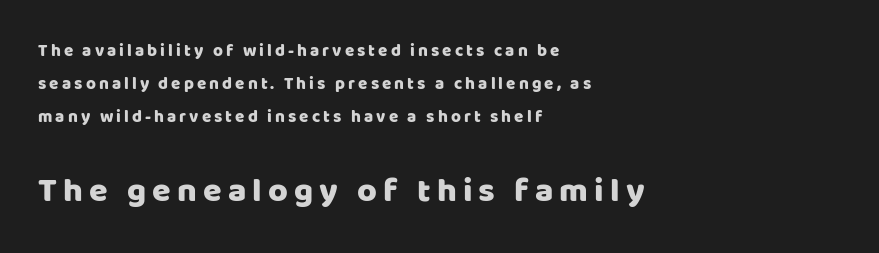
Q: Is the text italic (slanted)? A: No, it is upright.
Q: Is the typeface a serif or a sans-serif typeface? A: Sans-serif.
Q: Is the text underlined? A: No.
Q: How is the paragraph aligned? A: Left-aligned.
Q: Is the spacing between lines tight, normal or loose? A: Loose.
Q: Which block of text is set in a larger size, the first (top) or the second (bottom)? A: The second (bottom) one.
Q: Width (condensed, normal, or wide)? A: Normal.
Q: Stroke contrast? A: Low.
Q: x-height? A: Large.
Q: Monospaced? A: No.
